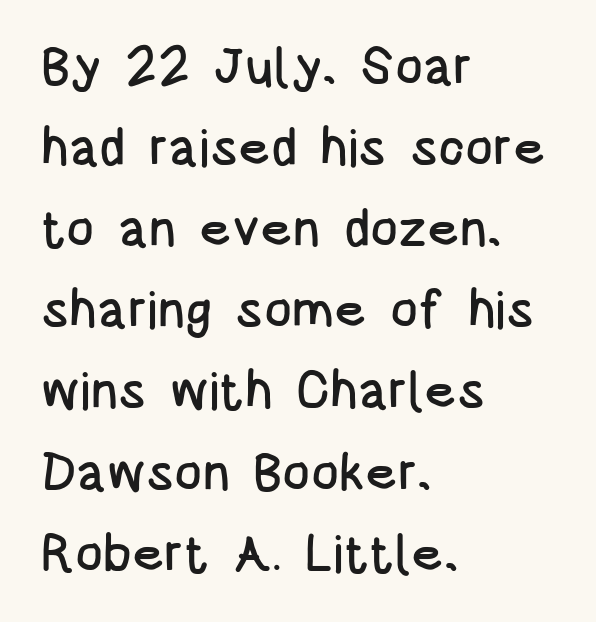
Q: Is the text italic (slanted)? A: No, it is upright.
Q: Is the typeface a serif or a sans-serif typeface? A: Sans-serif.
Q: Is the text underlined? A: No.
Q: How is the paragraph aligned? A: Left-aligned.
Q: Is the spacing between letters normal or unusually wide? A: Normal.
Q: Is the spacing between lines tight, normal or loose? A: Normal.
Q: Width (condensed, normal, or wide)? A: Condensed.
Q: Stroke contrast? A: Low.
Q: x-height? A: Large.
Q: Monospaced? A: No.
